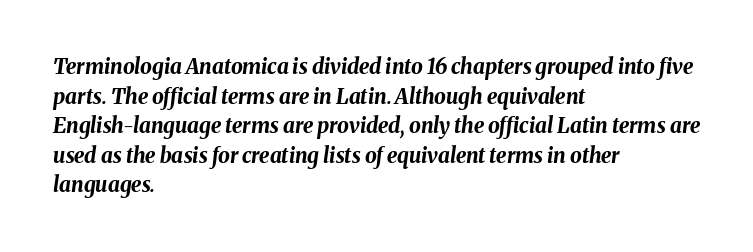
{"italic": "yes", "lean": "right", "slant_degrees": 8, "bold": "yes", "underline": "no", "align": "left", "line_spacing": "normal", "line_spacing_ratio": 1.41, "letter_spacing": "normal", "letter_spacing_em": 0.0, "glyph_px": 21}
